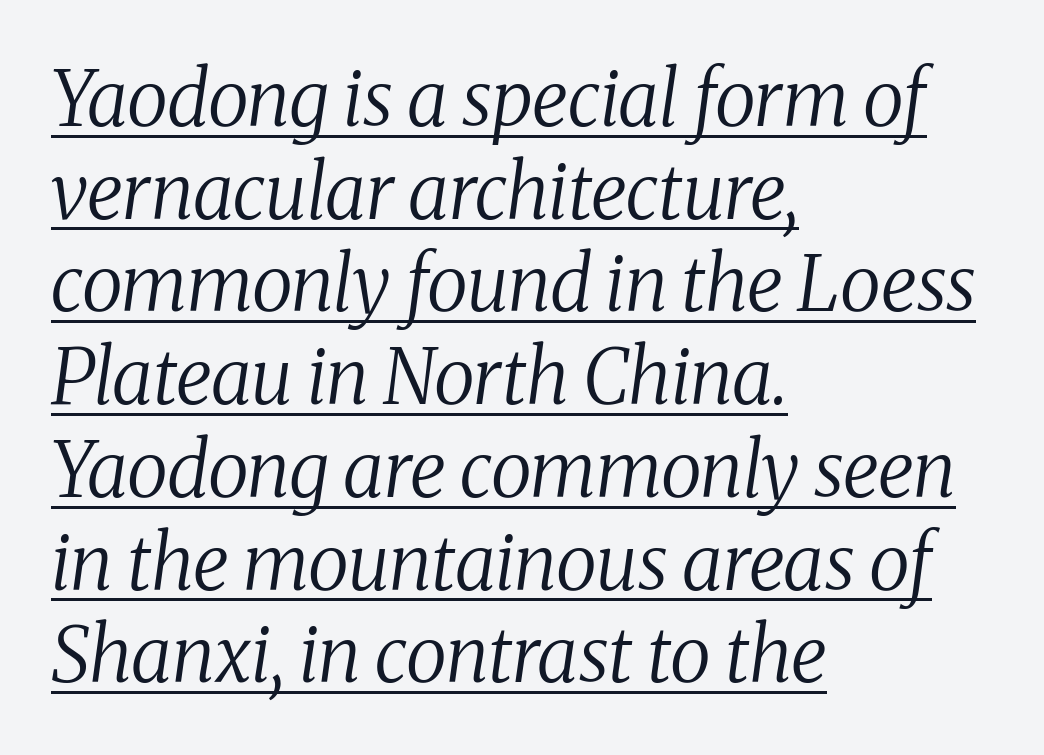
The image shows 76 px regular-weight serif type, italic (leaning right); set left-aligned, line spacing 1.22x, normal letter spacing, underlined; medium stroke contrast and a medium x-height.
